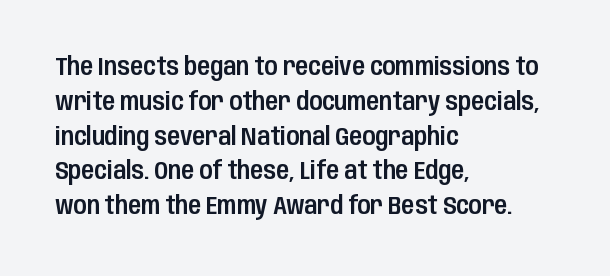
The image shows 24 px text type, upright; set left-aligned, normal line spacing (1.45x), normal letter spacing, not underlined.
